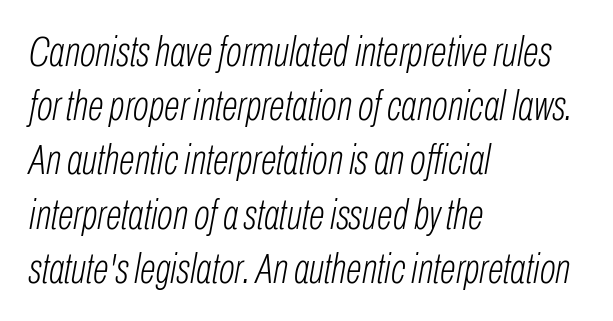
Q: Is the text bold? A: No.
Q: Is the text italic (slanted)? A: Yes, it leans right by about 10 degrees.
Q: Is the text underlined? A: No.
Q: How is the paragraph aligned? A: Left-aligned.
Q: Is the spacing between letters normal or unusually wide? A: Normal.
Q: Is the spacing between lines tight, normal or loose? A: Normal.
Q: Width (condensed, normal, or wide)? A: Condensed.
Q: Stroke contrast? A: Low.
Q: x-height? A: Medium.
Q: Monospaced? A: No.
